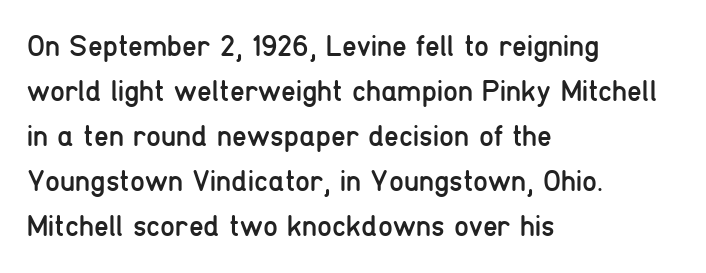
The image shows 30 px regular-weight, condensed sans-serif type, upright; set left-aligned, normal line spacing (1.5x), normal letter spacing, not underlined; low stroke contrast and a medium x-height.
